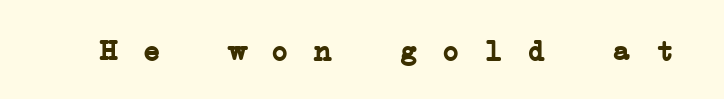
Q: Is the text bold? A: Yes.
Q: Is the typeface a serif or a sans-serif typeface? A: Serif.
Q: Is the text underlined? A: No.
Q: Is the spacing between letters normal or unusually wide? A: Unusually wide.
Q: Width (condensed, normal, or wide)? A: Wide.
Q: Stroke contrast? A: Low.
Q: x-height? A: Medium.
Q: Monospaced? A: Yes.
